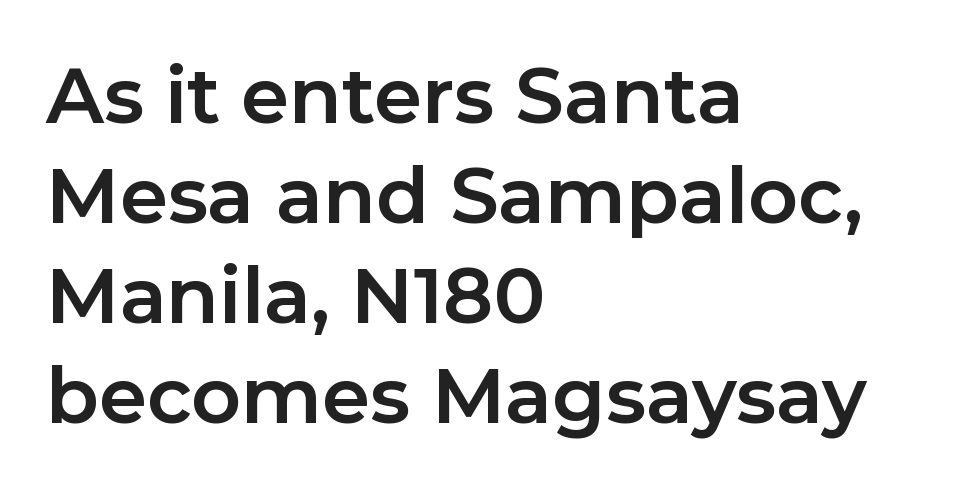
You could not count columns in this text — the font is proportionally spaced. Check where the strokes stop: nothing finishes them off — pure sans. Rows of type keep a routine distance in the vertical direction. Tall strokes in this sample are plumb rather than angled. Heavy, bold letterforms. The text block is weighted toward the left margin, trailing off unevenly rightward.
